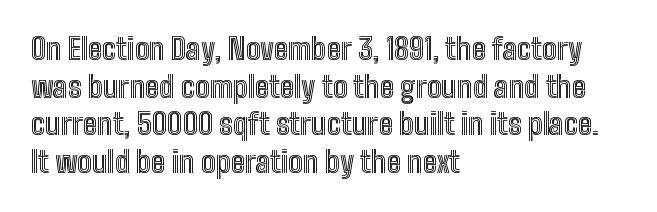
A classic flush-left, rag-right setting is used for this passage. Spacing between characters is what you'd get straight out of the box. Clear beneath every line of the passage. Notice how the stems are strictly vertical — no italics here. Summary of vertical rhythm: regular, with standard interline spacing. You could not count columns in this text — the font is proportionally spaced.
